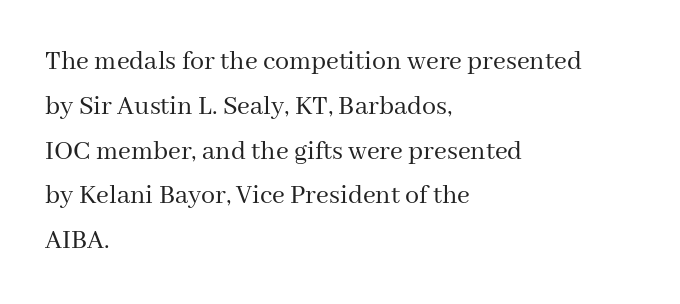
{"serif": "yes", "italic": "no", "bold": "no", "weight": "regular", "width": "normal", "stroke_contrast": "medium", "x_height": "medium", "monospaced": "no", "underline": "no", "align": "left", "line_spacing": "normal", "line_spacing_ratio": 1.6, "letter_spacing": "normal", "letter_spacing_em": 0.0, "glyph_px": 28}
